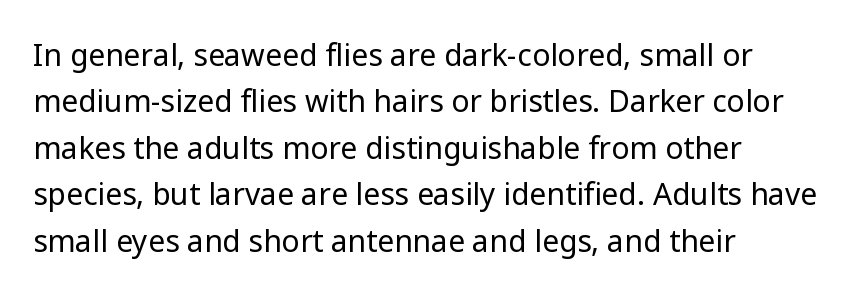
{"serif": "no", "italic": "no", "bold": "no", "weight": "regular", "width": "normal", "stroke_contrast": "low", "x_height": "medium", "monospaced": "no", "underline": "no", "align": "left", "line_spacing": "normal", "line_spacing_ratio": 1.55, "letter_spacing": "normal", "letter_spacing_em": 0.0, "glyph_px": 30}
